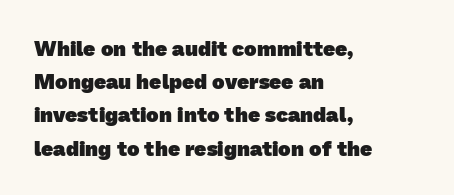
The image shows 21 px bold type; set left-aligned, normal line spacing (1.58x), normal letter spacing, not underlined.
